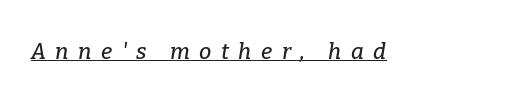
{"italic": "yes", "lean": "right", "slant_degrees": 9, "underline": "yes", "letter_spacing": "wide", "letter_spacing_em": 0.43, "glyph_px": 22}
